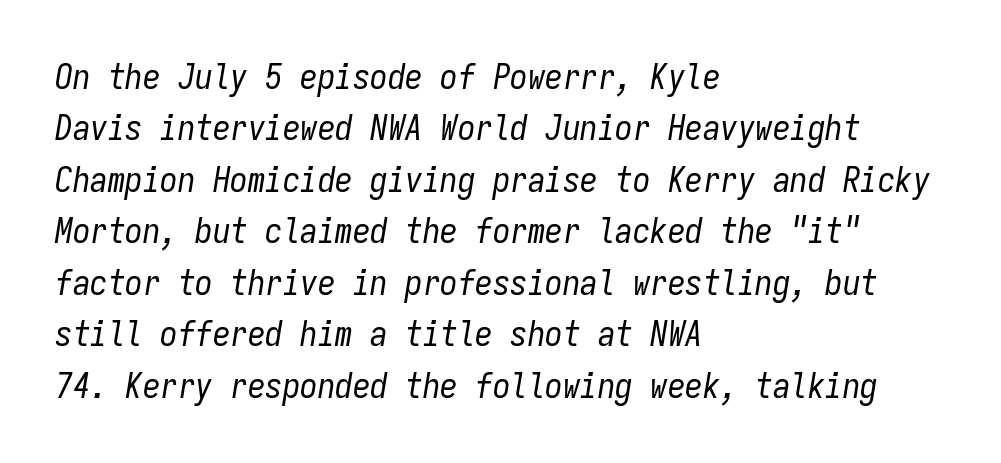
{"italic": "yes", "lean": "right", "slant_degrees": 9, "bold": "no", "weight": "regular", "width": "condensed", "stroke_contrast": "low", "x_height": "medium", "monospaced": "yes", "underline": "no", "align": "left", "line_spacing": "normal", "line_spacing_ratio": 1.47, "letter_spacing": "normal", "letter_spacing_em": 0.0, "glyph_px": 35}
